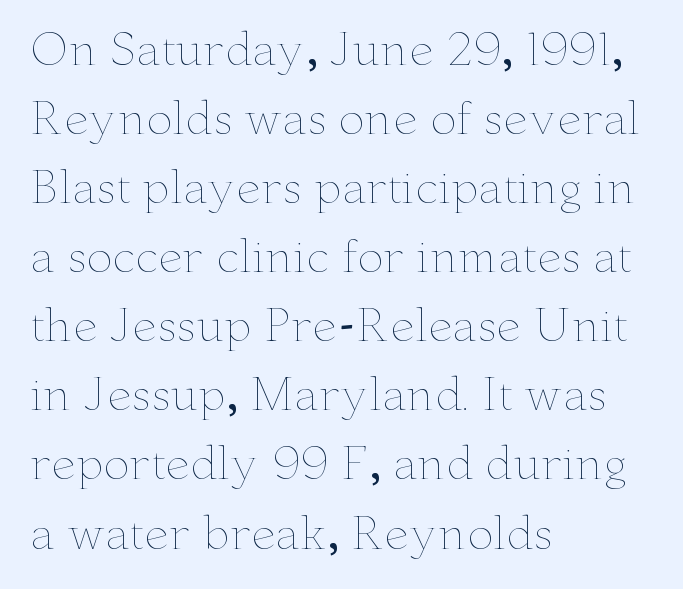
Normally led — the rows are evenly, conventionally spaced. The strokes carry an ordinary text weight at most. Each row of text sits above clean, open space. Each letter keeps its own natural width here, so spacing adapts to shape.
